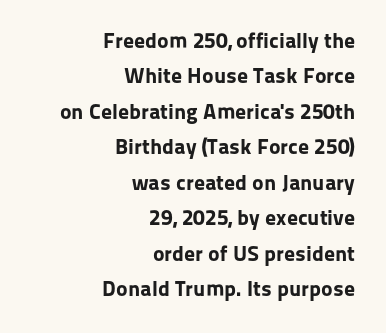
{"italic": "no", "bold": "yes", "underline": "no", "align": "right", "line_spacing": "normal", "line_spacing_ratio": 1.61, "letter_spacing": "normal", "letter_spacing_em": 0.0, "glyph_px": 22}
